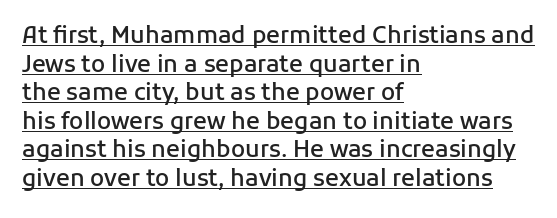
The image shows 23 px text type, upright; set left-aligned, line spacing 1.24x, normal letter spacing, underlined.
